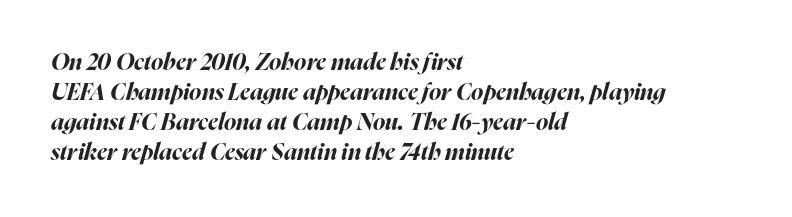
{"italic": "yes", "lean": "right", "slant_degrees": 16, "bold": "yes", "underline": "no", "align": "left", "line_spacing": "normal", "line_spacing_ratio": 1.31, "letter_spacing": "normal", "letter_spacing_em": 0.0, "glyph_px": 23}
